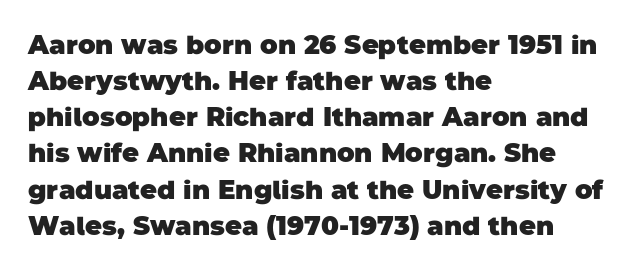
The image shows 26 px bold type; set left-aligned, normal line spacing (1.39x), normal letter spacing, not underlined.
